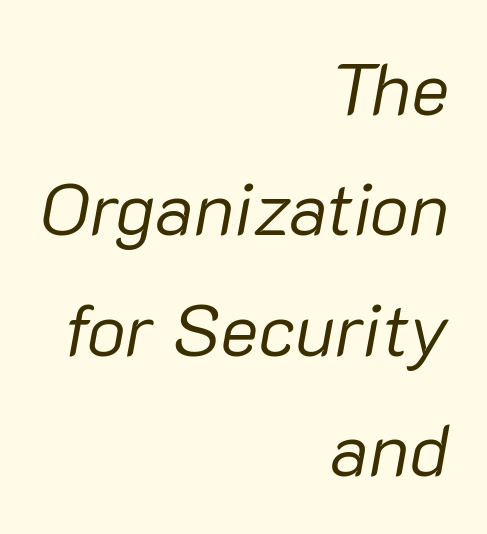
Q: Is the text bold? A: No.
Q: Is the text italic (slanted)? A: Yes, it leans right by about 10 degrees.
Q: Is the text underlined? A: No.
Q: How is the paragraph aligned? A: Right-aligned.
Q: Is the spacing between letters normal or unusually wide? A: Normal.
Q: Is the spacing between lines tight, normal or loose? A: Normal.
Q: Width (condensed, normal, or wide)? A: Normal.
Q: Stroke contrast? A: Low.
Q: x-height? A: Medium.
Q: Monospaced? A: No.
